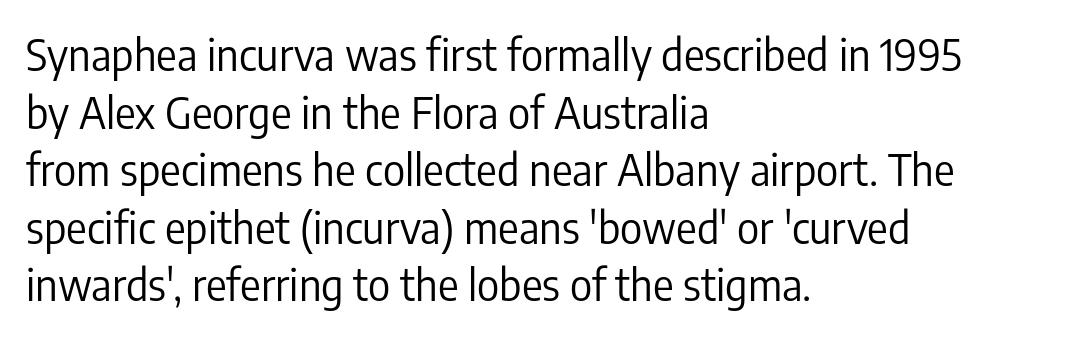
Q: Is the text bold? A: No.
Q: Is the text italic (slanted)? A: No, it is upright.
Q: Is the typeface a serif or a sans-serif typeface? A: Sans-serif.
Q: Is the text underlined? A: No.
Q: How is the paragraph aligned? A: Left-aligned.
Q: Is the spacing between letters normal or unusually wide? A: Normal.
Q: Is the spacing between lines tight, normal or loose? A: Normal.
Q: Width (condensed, normal, or wide)? A: Condensed.
Q: Stroke contrast? A: Low.
Q: x-height? A: Medium.
Q: Monospaced? A: No.
